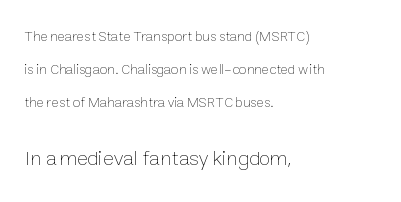
{"italic": "no", "bold": "no", "underline": "no", "align": "left", "line_spacing": "loose", "line_spacing_ratio": 2.36, "letter_spacing": "normal", "letter_spacing_em": 0.0, "larger_block": "second", "size_ratio": 1.5, "glyph_px": 21}
